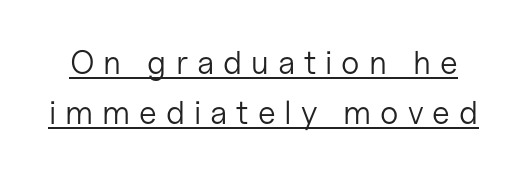
The image shows 33 px light sans-serif type, upright; set normal line spacing (1.51x), unusually wide letter spacing (+0.27 em), underlined; low stroke contrast and a medium x-height.
